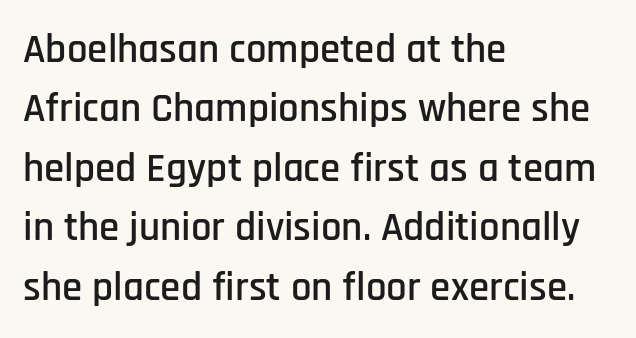
Q: Is the text italic (slanted)? A: No, it is upright.
Q: Is the typeface a serif or a sans-serif typeface? A: Sans-serif.
Q: Is the text underlined? A: No.
Q: How is the paragraph aligned? A: Left-aligned.
Q: Is the spacing between letters normal or unusually wide? A: Normal.
Q: Is the spacing between lines tight, normal or loose? A: Normal.
Q: Width (condensed, normal, or wide)? A: Condensed.
Q: Stroke contrast? A: Low.
Q: x-height? A: Large.
Q: Monospaced? A: No.
